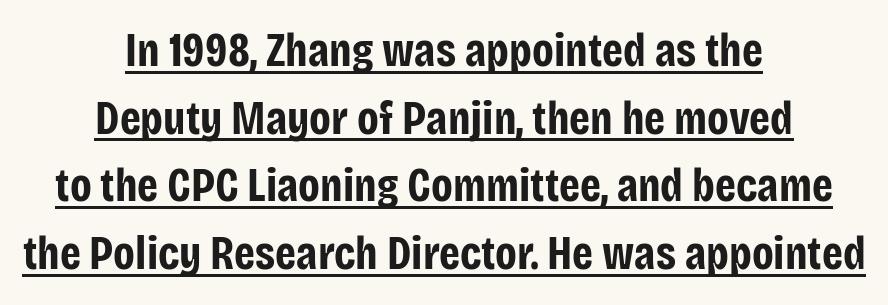
{"serif": "no", "italic": "no", "bold": "yes", "weight": "bold", "width": "condensed", "stroke_contrast": "low", "x_height": "large", "monospaced": "no", "underline": "yes", "align": "center", "line_spacing": "normal", "line_spacing_ratio": 1.44, "letter_spacing": "normal", "letter_spacing_em": 0.0, "glyph_px": 47}
